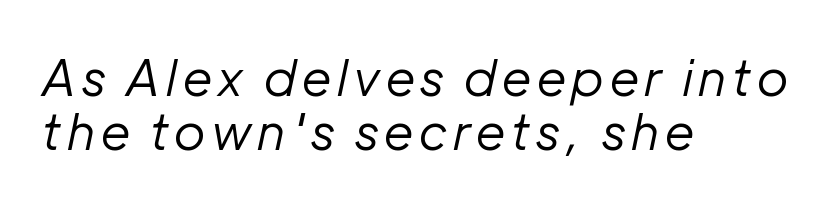
Quick note: interline space is minimal. A bare baseline throughout the passage. The typesetter chose a ragged-right arrangement here. It's the slanting kind of type. Is this a fixed-width face? No — the glyphs have proportional, varying widths. The typesetting does not lean heavy: it is not bold.
